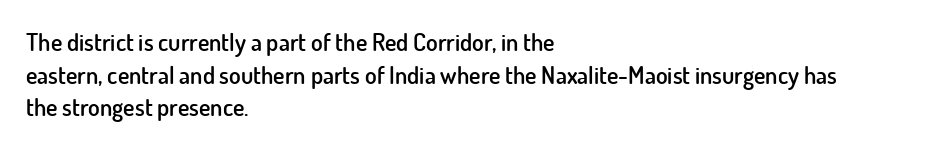
{"italic": "no", "bold": "semi", "underline": "no", "align": "left", "line_spacing": "normal", "line_spacing_ratio": 1.36, "letter_spacing": "normal", "letter_spacing_em": 0.0, "glyph_px": 24}
